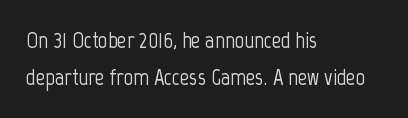
Q: Is the text italic (slanted)? A: No, it is upright.
Q: Is the text underlined? A: No.
Q: How is the paragraph aligned? A: Left-aligned.
Q: Is the spacing between letters normal or unusually wide? A: Normal.
Q: Is the spacing between lines tight, normal or loose? A: Normal.
